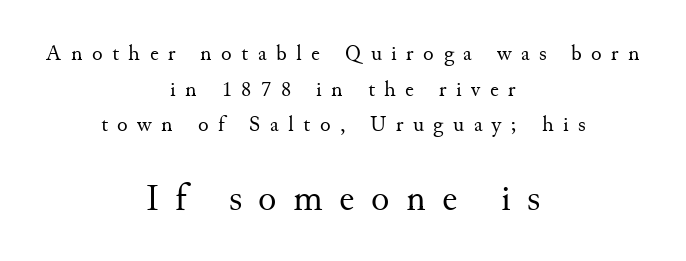
{"serif": "yes", "italic": "no", "bold": "no", "weight": "regular", "width": "normal", "stroke_contrast": "medium", "x_height": "small", "monospaced": "no", "underline": "no", "align": "center", "line_spacing": "normal", "line_spacing_ratio": 1.62, "letter_spacing": "wide", "letter_spacing_em": 0.43, "larger_block": "second", "size_ratio": 1.73, "glyph_px": 38}
